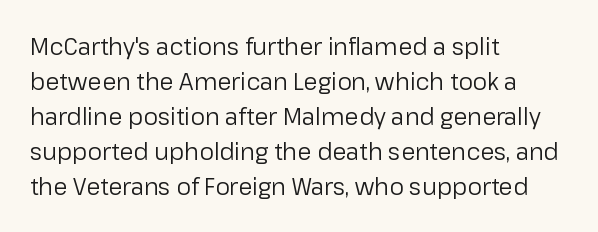
Q: Is the text bold? A: No.
Q: Is the text italic (slanted)? A: No, it is upright.
Q: Is the text underlined? A: No.
Q: How is the paragraph aligned? A: Left-aligned.
Q: Is the spacing between letters normal or unusually wide? A: Normal.
Q: Is the spacing between lines tight, normal or loose? A: Normal.
